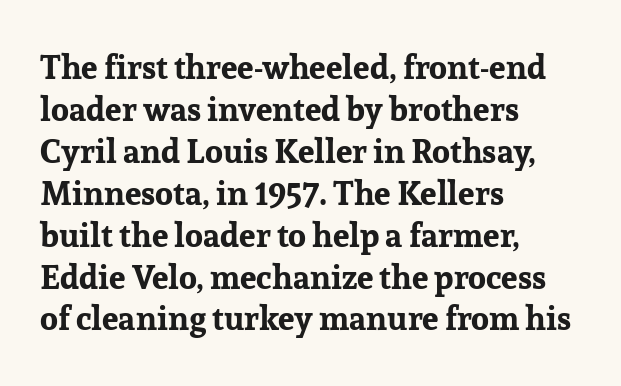
Q: Is the text bold? A: Yes.
Q: Is the text italic (slanted)? A: No, it is upright.
Q: Is the typeface a serif or a sans-serif typeface? A: Serif.
Q: Is the text underlined? A: No.
Q: How is the paragraph aligned? A: Left-aligned.
Q: Is the spacing between letters normal or unusually wide? A: Normal.
Q: Is the spacing between lines tight, normal or loose? A: Normal.
Q: Width (condensed, normal, or wide)? A: Normal.
Q: Stroke contrast? A: Low.
Q: x-height? A: Medium.
Q: Monospaced? A: No.
